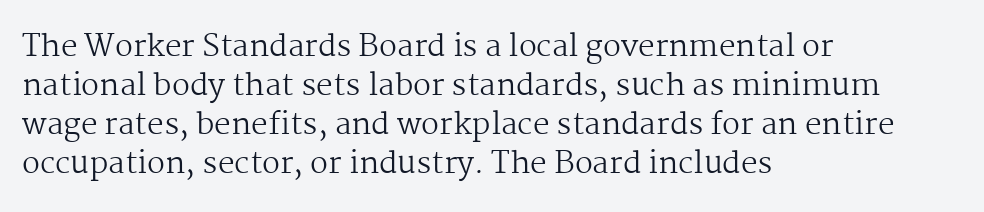
The image shows 30 px regular-weight serif type, upright; set left-aligned, normal line spacing (1.3x), normal letter spacing, not underlined; medium stroke contrast and a medium x-height.
